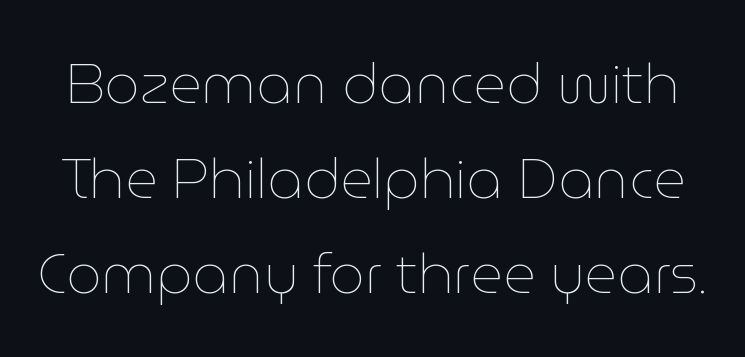
Compared with typical paragraphs, the rows here are spaced about the same. The zone under the glyphs is completely vacant. Note the varied advance widths — an 'i' is clearly narrower than an 'm'. The letters sit at their default tracking, neither squeezed nor spread.
